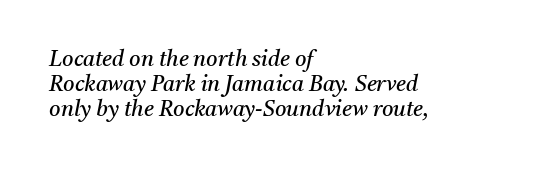
{"italic": "yes", "lean": "right", "slant_degrees": 11, "bold": "no", "underline": "no", "align": "left", "line_spacing": "tight", "line_spacing_ratio": 1.14, "letter_spacing": "normal", "letter_spacing_em": 0.0, "glyph_px": 22}
